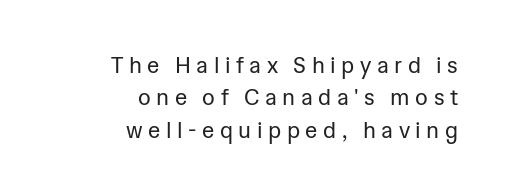
Q: Is the text bold? A: No.
Q: Is the text italic (slanted)? A: No, it is upright.
Q: Is the text underlined? A: No.
Q: How is the paragraph aligned? A: Right-aligned.
Q: Is the spacing between letters normal or unusually wide? A: Unusually wide.
Q: Is the spacing between lines tight, normal or loose? A: Normal.
